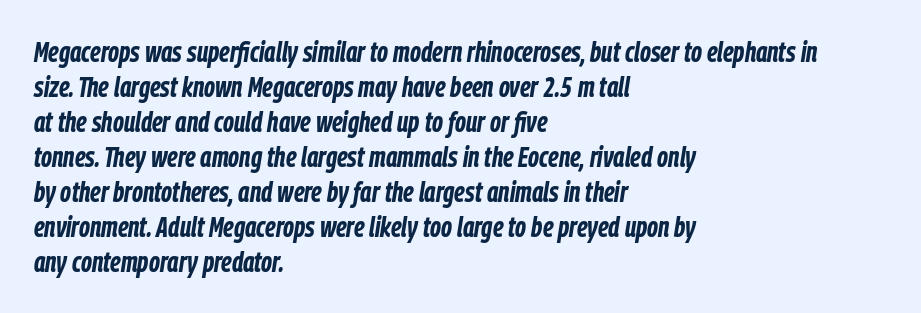
{"italic": "yes", "lean": "right", "slant_degrees": 9, "bold": "yes", "weight": "bold", "width": "condensed", "stroke_contrast": "low", "x_height": "medium", "monospaced": "no", "underline": "no", "align": "left", "line_spacing": "normal", "line_spacing_ratio": 1.25, "letter_spacing": "normal", "letter_spacing_em": 0.0, "glyph_px": 28}
